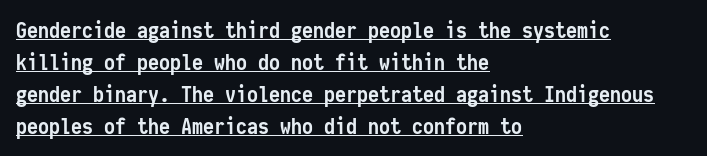
The image shows 22 px bold type, upright; set left-aligned, normal line spacing (1.45x), normal letter spacing, underlined.
